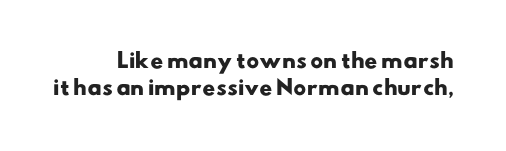
The image shows 20 px bold type; set normal line spacing (1.33x), normal letter spacing, not underlined.
